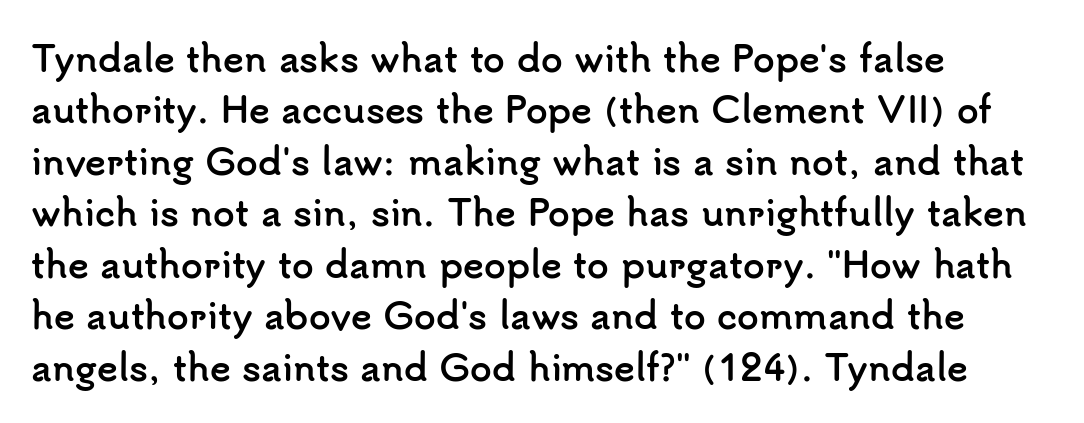
{"serif": "no", "italic": "no", "bold": "yes", "weight": "semibold", "width": "normal", "stroke_contrast": "low", "x_height": "small", "monospaced": "no", "underline": "no", "align": "left", "line_spacing": "normal", "line_spacing_ratio": 1.47, "letter_spacing": "normal", "letter_spacing_em": 0.0, "glyph_px": 35}
